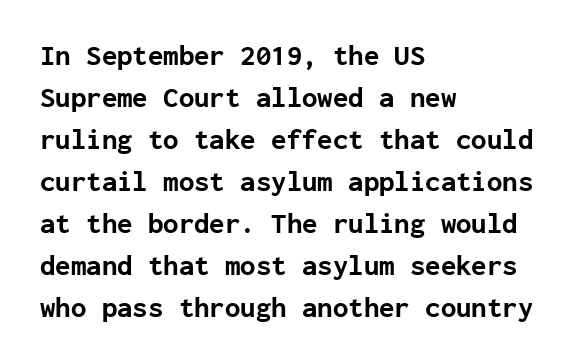
The image shows 28 px bold sans-serif type, upright, monospaced; set left-aligned, normal line spacing (1.5x), normal letter spacing, not underlined; low stroke contrast and a medium x-height.
